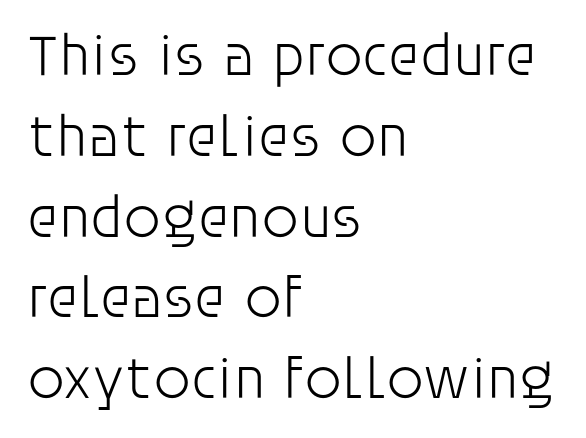
The image shows 59 px light sans-serif type, upright; set left-aligned, normal line spacing (1.37x), normal letter spacing, not underlined; low stroke contrast and a large x-height.
